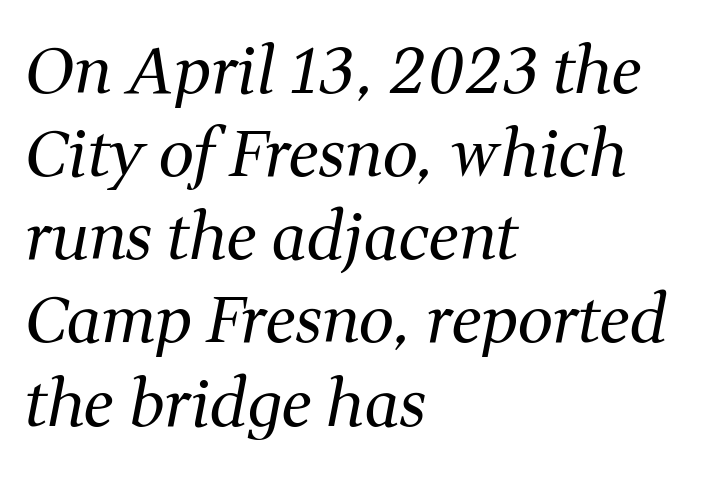
Q: Is the text bold? A: No.
Q: Is the text italic (slanted)? A: Yes, it leans right by about 11 degrees.
Q: Is the typeface a serif or a sans-serif typeface? A: Serif.
Q: Is the text underlined? A: No.
Q: How is the paragraph aligned? A: Left-aligned.
Q: Is the spacing between letters normal or unusually wide? A: Normal.
Q: Is the spacing between lines tight, normal or loose? A: Normal.
Q: Width (condensed, normal, or wide)? A: Normal.
Q: Stroke contrast? A: Medium.
Q: x-height? A: Medium.
Q: Monospaced? A: No.
